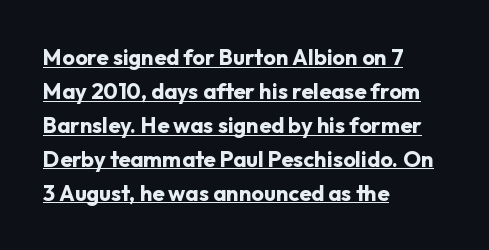
The image shows 22 px bold type, upright; set left-aligned, normal line spacing (1.54x), normal letter spacing, underlined.
